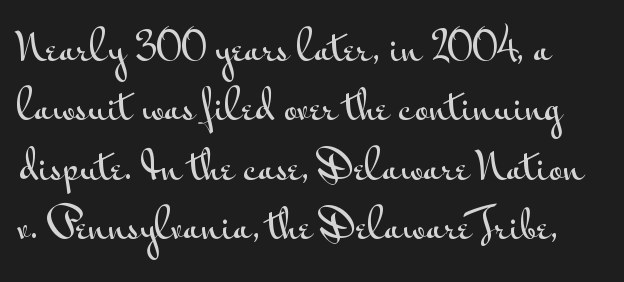
Q: Is the text italic (slanted)? A: Yes.
Q: Is the typeface a serif or a sans-serif typeface? A: Sans-serif.
Q: Is the text underlined? A: No.
Q: Is the spacing between letters normal or unusually wide? A: Normal.
Q: Is the spacing between lines tight, normal or loose? A: Normal.
Q: Width (condensed, normal, or wide)? A: Wide.
Q: Stroke contrast? A: Medium.
Q: x-height? A: Small.
Q: Monospaced? A: No.
